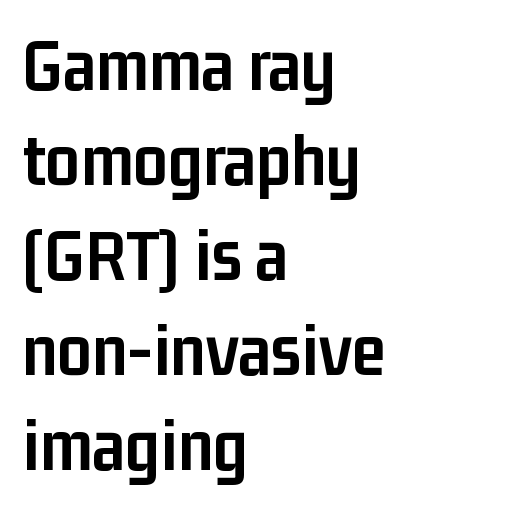
{"serif": "no", "italic": "no", "bold": "yes", "weight": "semibold", "width": "condensed", "stroke_contrast": "low", "x_height": "medium", "monospaced": "no", "underline": "no", "align": "left", "line_spacing": "normal", "line_spacing_ratio": 1.25, "letter_spacing": "normal", "letter_spacing_em": 0.0, "glyph_px": 76}
